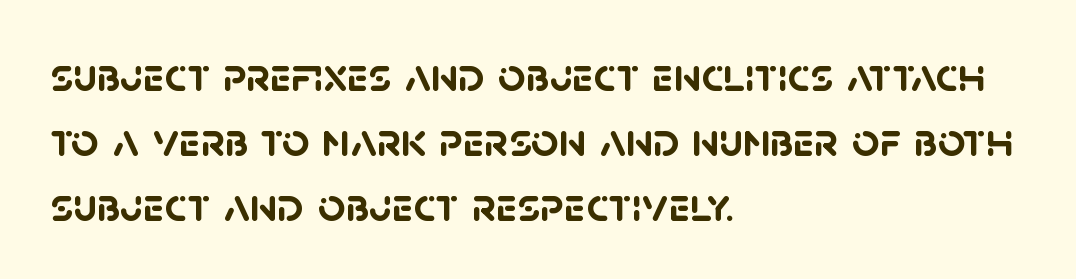
The image shows 48 px semibold sans-serif type; set left-aligned, normal line spacing (1.35x), normal letter spacing, not underlined; low stroke contrast and a large x-height.
